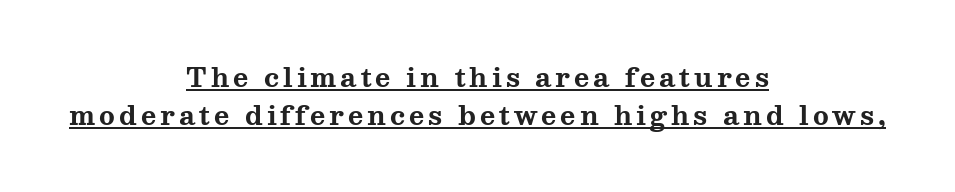
These characters rest on top of a visible drawn line. Characters remain perfectly vertical along every line. What's the leading like? Ordinary, nothing unusual. This is heavy type, rendered in bold. The setting favours the middle, as headings and verse often do.
